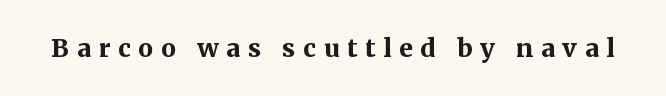
Q: Is the text bold? A: Yes.
Q: Is the text italic (slanted)? A: No, it is upright.
Q: Is the text underlined? A: No.
Q: Is the spacing between letters normal or unusually wide? A: Unusually wide.
